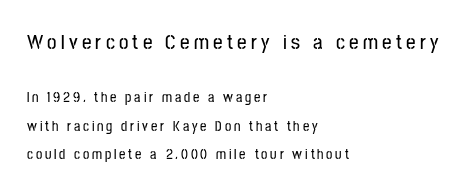
{"italic": "no", "underline": "no", "align": "left", "line_spacing": "loose", "line_spacing_ratio": 2.05, "letter_spacing": "wide", "letter_spacing_em": 0.2, "larger_block": "first", "size_ratio": 1.5, "glyph_px": 21}
